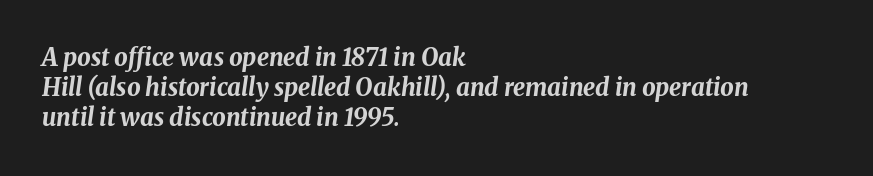
{"italic": "yes", "lean": "right", "slant_degrees": 8, "bold": "yes", "underline": "no", "align": "left", "line_spacing": "normal", "line_spacing_ratio": 1.26, "letter_spacing": "normal", "letter_spacing_em": 0.0, "glyph_px": 24}
